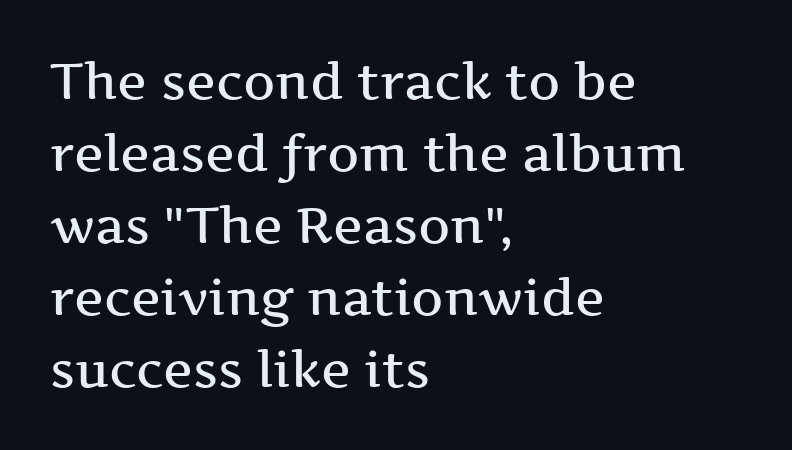
Varying glyph widths throughout — classic text-font behaviour. This sample uses a serif face. How heavy is the stroke? Medium-heavy — a semibold, shy of bold. One glance says typical: line gaps are just what's usual. Honestly, the letter spacing is just normal — you wouldn't notice it. Descenders hang freely into open space.
